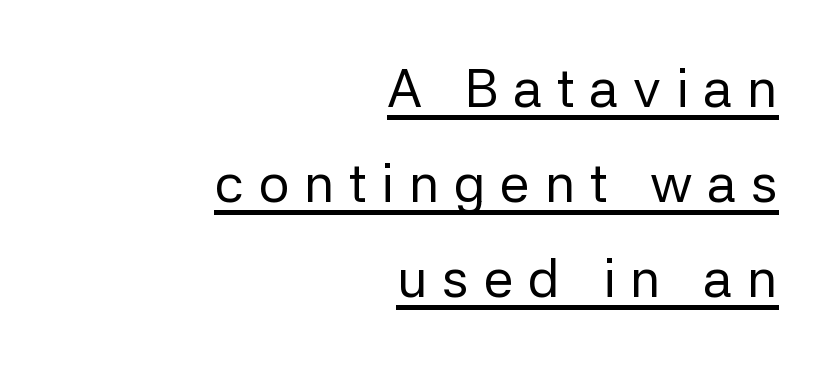
Notice how the stems are strictly vertical — no italics here. Is the block centered? No — it sits flush against the right margin. The strokes carry an ordinary text weight at most. This is sans-serif lettering, the kind often seen on screens and signage.
